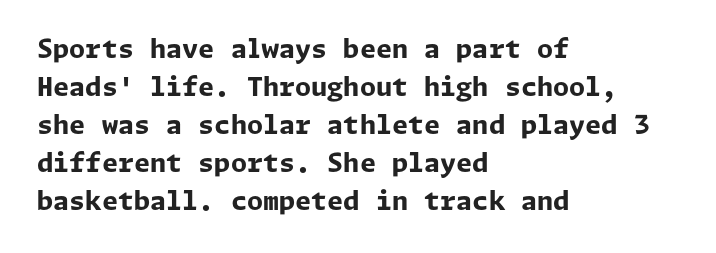
Horizontal alignment here is leftward, the default for most running prose. Nothing unusual about the tracking: characters are spaced as the font intends. Students, observe: this is what conventionally led text looks like. Does the lettering tilt? It doesn't — this is upright.
